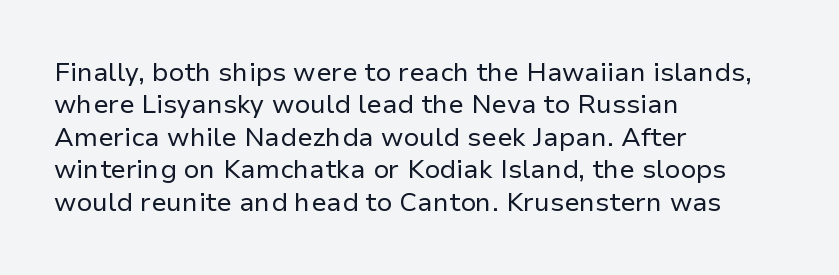
Line spacing here is normal. Nobody touched the tracking dial on this one. Quick note: underline off. Designer's note — italics off, roman on. The lines are quadded left.
